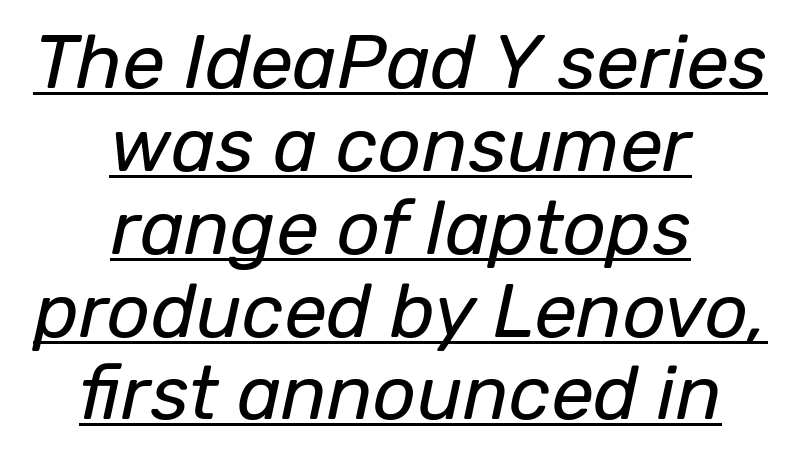
Does a line run under the words? Yes, clearly. Is there much room between lines? No — they nearly touch. Observe the ordinary spacing: letters are neighbours, not strangers. The lettering tilts uniformly, giving the passage an italic look.
